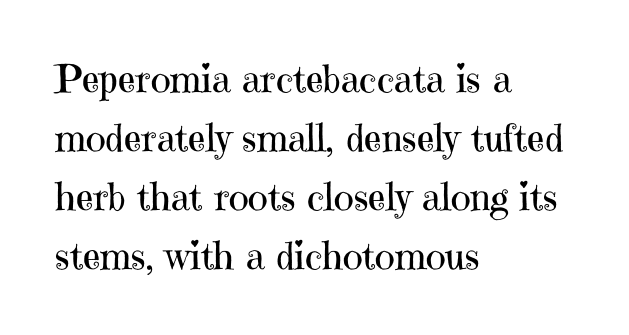
Q: Is the text bold? A: No.
Q: Is the text italic (slanted)? A: No, it is upright.
Q: Is the typeface a serif or a sans-serif typeface? A: Serif.
Q: Is the text underlined? A: No.
Q: How is the paragraph aligned? A: Left-aligned.
Q: Is the spacing between letters normal or unusually wide? A: Normal.
Q: Is the spacing between lines tight, normal or loose? A: Normal.
Q: Width (condensed, normal, or wide)? A: Normal.
Q: Stroke contrast? A: High.
Q: x-height? A: Medium.
Q: Monospaced? A: No.
